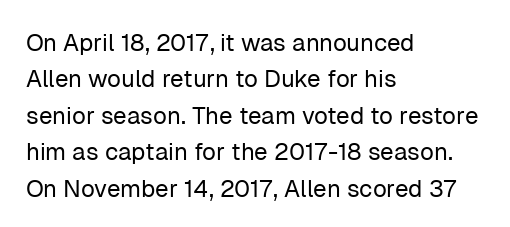
Q: Is the text bold? A: No.
Q: Is the text italic (slanted)? A: No, it is upright.
Q: Is the text underlined? A: No.
Q: How is the paragraph aligned? A: Left-aligned.
Q: Is the spacing between letters normal or unusually wide? A: Normal.
Q: Is the spacing between lines tight, normal or loose? A: Normal.
